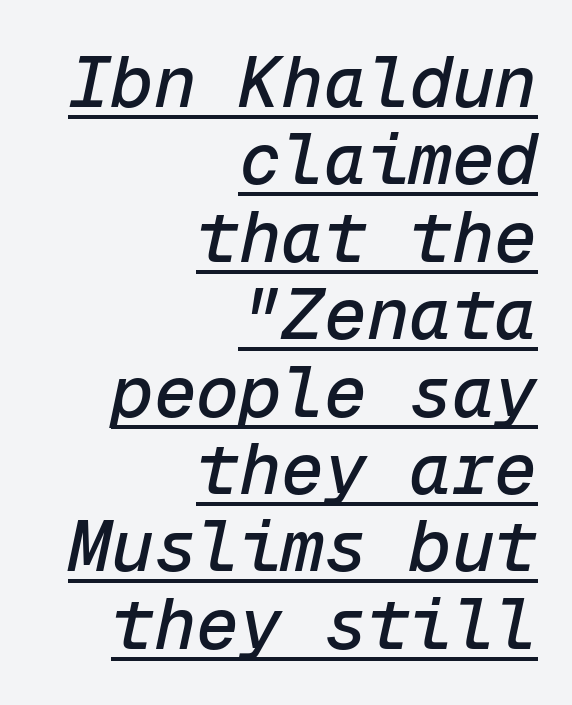
Q: Is the text italic (slanted)? A: Yes, it leans right by about 12 degrees.
Q: Is the text underlined? A: Yes.
Q: How is the paragraph aligned? A: Right-aligned.
Q: Is the spacing between letters normal or unusually wide? A: Normal.
Q: Is the spacing between lines tight, normal or loose? A: Tight.
Q: Width (condensed, normal, or wide)? A: Normal.
Q: Stroke contrast? A: Low.
Q: x-height? A: Medium.
Q: Monospaced? A: Yes.
